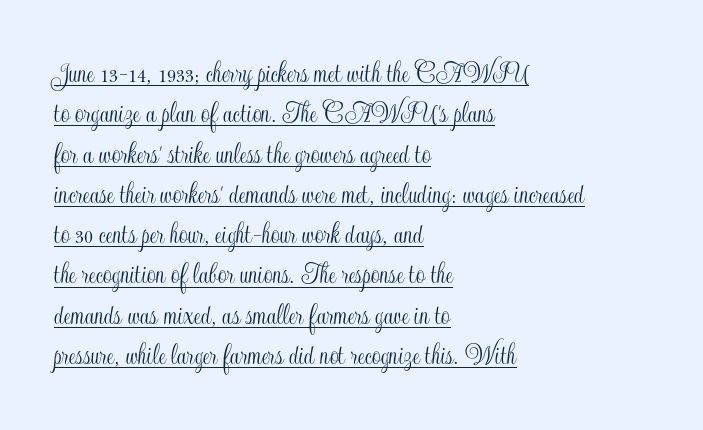
The image shows 31 px condensed type; set left-aligned, normal line spacing (1.3x), normal letter spacing, underlined; a small x-height.
